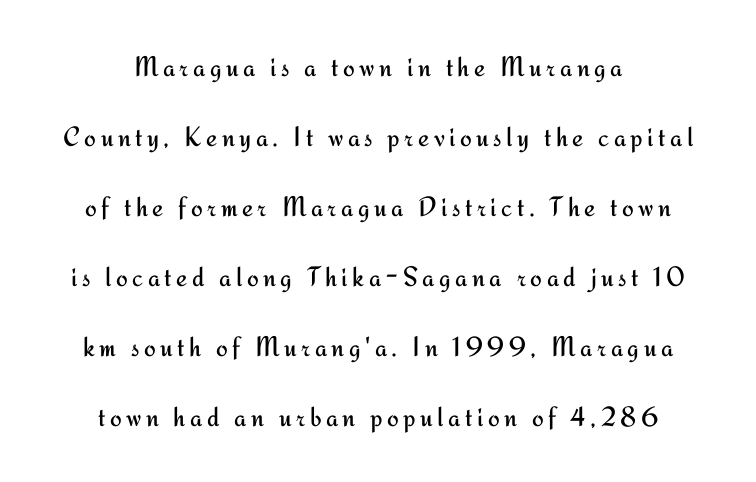
{"serif": "no", "italic": "no", "bold": "no", "weight": "regular", "width": "normal", "stroke_contrast": "medium", "x_height": "small", "monospaced": "no", "underline": "no", "line_spacing": "loose", "line_spacing_ratio": 2.5, "glyph_px": 28}
